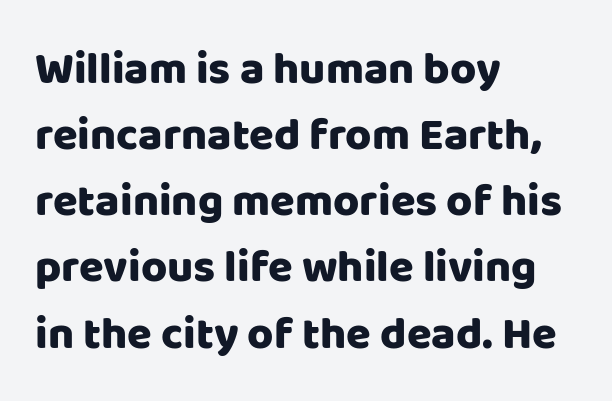
Q: Is the text italic (slanted)? A: No, it is upright.
Q: Is the typeface a serif or a sans-serif typeface? A: Sans-serif.
Q: Is the text underlined? A: No.
Q: How is the paragraph aligned? A: Left-aligned.
Q: Is the spacing between letters normal or unusually wide? A: Normal.
Q: Is the spacing between lines tight, normal or loose? A: Normal.
Q: Width (condensed, normal, or wide)? A: Normal.
Q: Stroke contrast? A: Low.
Q: x-height? A: Large.
Q: Monospaced? A: No.
